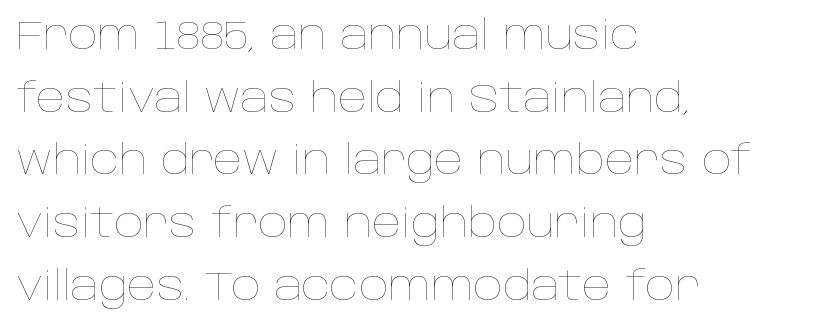
The passage shown has conventional tracking throughout. Is there much room between lines? A standard amount, neither cramped nor airy. Lines of text with bare space underneath. Stroke thickness stays within the range of a standard reading face or lighter. The font's upright variant was chosen for this text. Each line starts at the same left margin while the right side varies.
